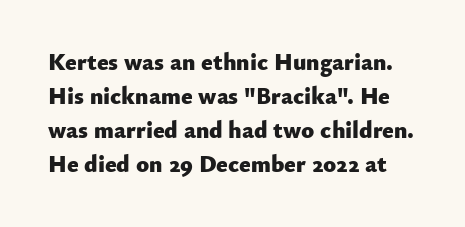
{"italic": "no", "bold": "yes", "underline": "no", "line_spacing": "normal", "line_spacing_ratio": 1.41, "letter_spacing": "normal", "letter_spacing_em": 0.0, "glyph_px": 24}
